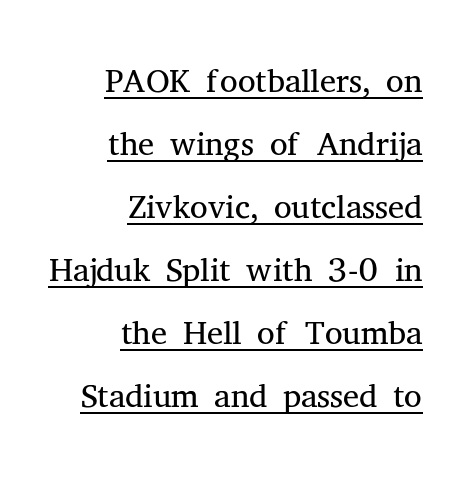
{"serif": "yes", "italic": "no", "bold": "no", "weight": "light", "width": "normal", "stroke_contrast": "medium", "x_height": "medium", "monospaced": "no", "underline": "yes", "align": "right", "line_spacing": "normal", "line_spacing_ratio": 1.26, "letter_spacing": "normal", "letter_spacing_em": 0.0, "glyph_px": 50}
